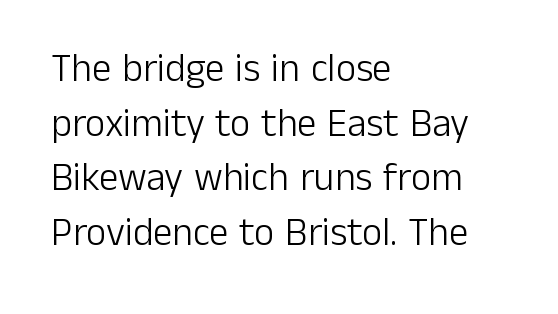
{"serif": "no", "italic": "no", "bold": "no", "weight": "light", "width": "normal", "stroke_contrast": "low", "x_height": "medium", "monospaced": "no", "underline": "no", "align": "left", "line_spacing": "normal", "line_spacing_ratio": 1.4, "letter_spacing": "normal", "letter_spacing_em": 0.0, "glyph_px": 39}
